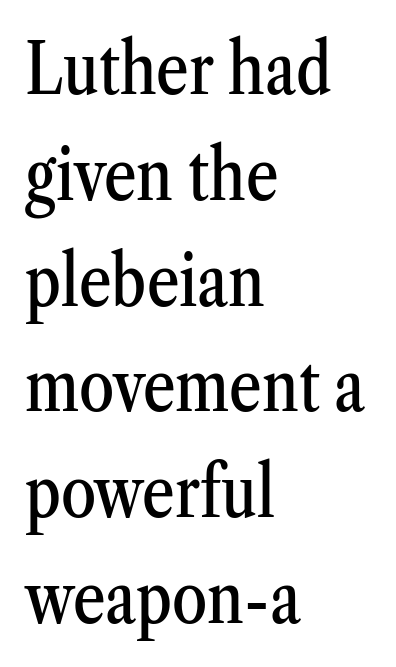
Q: Is the text italic (slanted)? A: No, it is upright.
Q: Is the typeface a serif or a sans-serif typeface? A: Serif.
Q: Is the text underlined? A: No.
Q: How is the paragraph aligned? A: Left-aligned.
Q: Is the spacing between letters normal or unusually wide? A: Normal.
Q: Is the spacing between lines tight, normal or loose? A: Normal.
Q: Width (condensed, normal, or wide)? A: Condensed.
Q: Stroke contrast? A: Medium.
Q: x-height? A: Medium.
Q: Monospaced? A: No.
